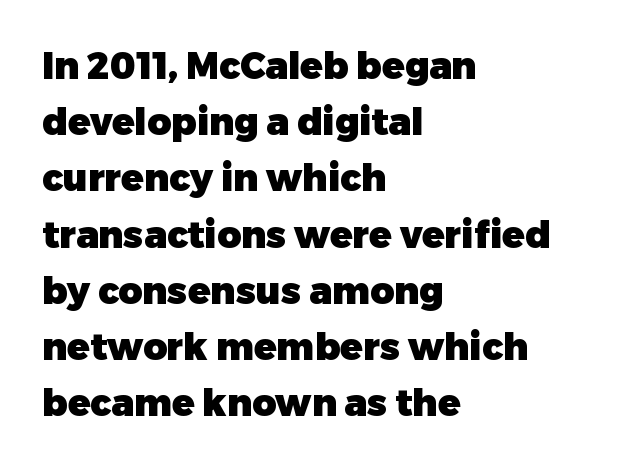
Q: Is the text bold? A: Yes.
Q: Is the text italic (slanted)? A: No, it is upright.
Q: Is the typeface a serif or a sans-serif typeface? A: Sans-serif.
Q: Is the text underlined? A: No.
Q: How is the paragraph aligned? A: Left-aligned.
Q: Is the spacing between letters normal or unusually wide? A: Normal.
Q: Is the spacing between lines tight, normal or loose? A: Normal.
Q: Width (condensed, normal, or wide)? A: Normal.
Q: Stroke contrast? A: Low.
Q: x-height? A: Medium.
Q: Monospaced? A: No.
